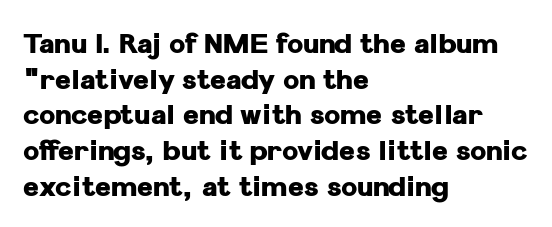
A typesetter would call this leading conventional body-copy spacing. Standard letterfit; no display-style spreading of the glyphs. The axis of the letterforms is exactly vertical. Typeset ragged right — the left edge is the straight one. Clear beneath every line of the passage. Each glyph is drawn with heavy, bold strokes.
